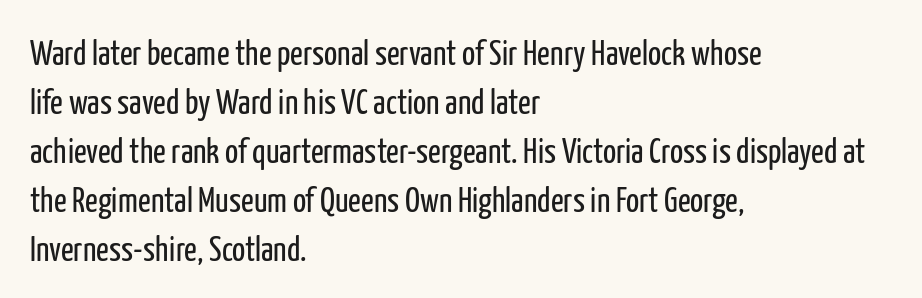
Line spacing here is normal. Upright lettering throughout. The strokes are not fattened; the text isn't bold. You can tell from the bare stems that sans-serif type was used.
